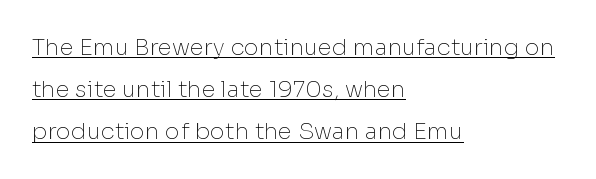
Q: Is the text bold? A: No.
Q: Is the text italic (slanted)? A: No, it is upright.
Q: Is the text underlined? A: Yes.
Q: How is the paragraph aligned? A: Left-aligned.
Q: Is the spacing between letters normal or unusually wide? A: Normal.
